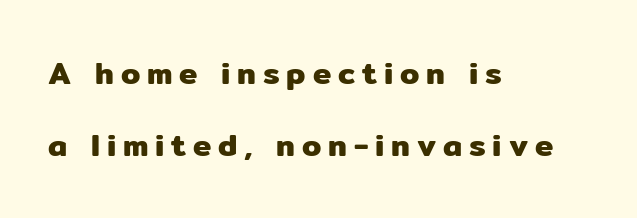
{"serif": "no", "italic": "no", "width": "normal", "stroke_contrast": "low", "x_height": "medium", "monospaced": "no", "underline": "no", "align": "left", "line_spacing": "loose", "line_spacing_ratio": 2.32, "letter_spacing": "wide", "letter_spacing_em": 0.22, "glyph_px": 31}
